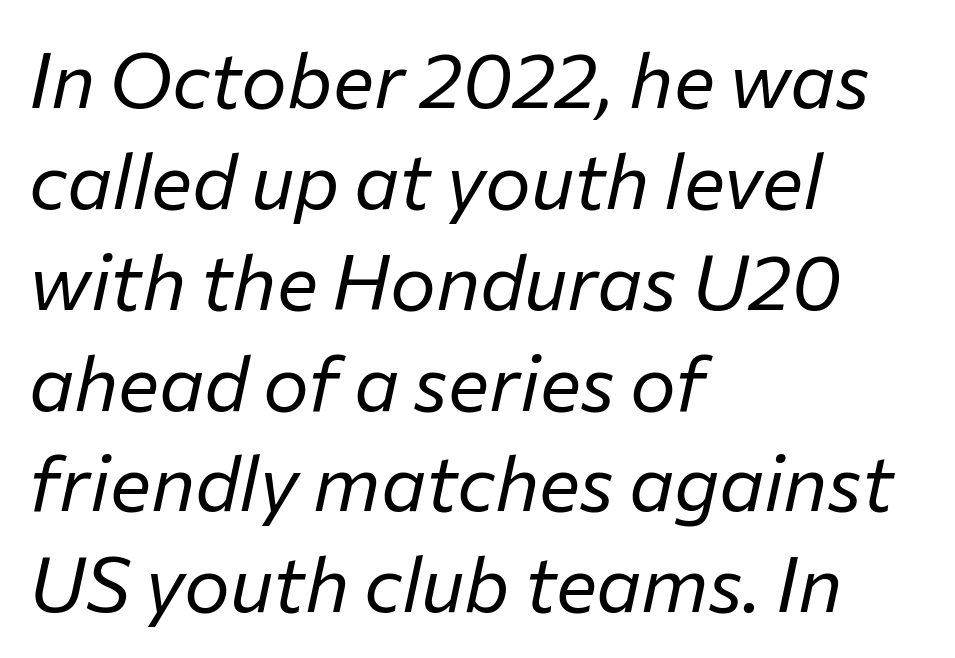
This rendering leaves character spacing at its baseline value. These lines are set flush left with a ragged right edge. The weight tops out at a normal text grade. Note the varied advance widths — an 'i' is clearly narrower than an 'm'.
